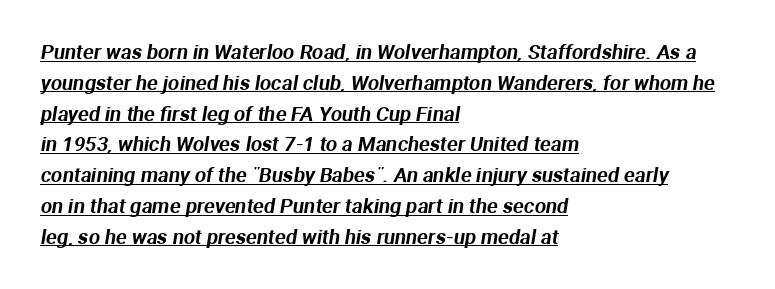
The image shows 20 px text type; set left-aligned, normal line spacing (1.54x), normal letter spacing, underlined.
